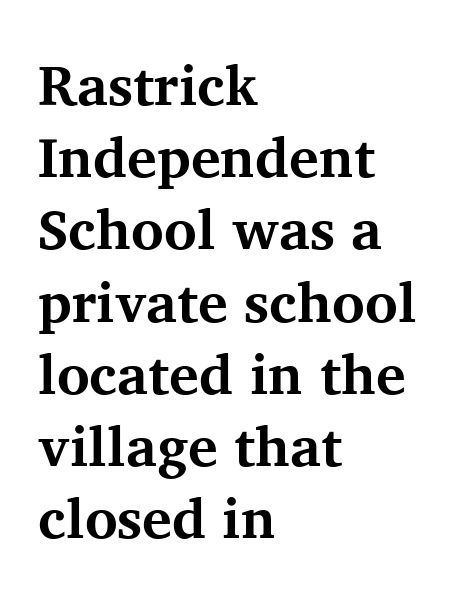
The image shows 56 px bold serif type, upright; set left-aligned, normal line spacing (1.29x), normal letter spacing, not underlined; medium stroke contrast and a medium x-height.
